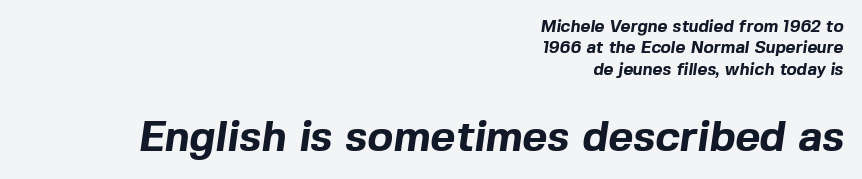
Q: Is the text bold? A: Yes.
Q: Is the typeface a serif or a sans-serif typeface? A: Sans-serif.
Q: Is the text underlined? A: No.
Q: How is the paragraph aligned? A: Right-aligned.
Q: Is the spacing between letters normal or unusually wide? A: Normal.
Q: Is the spacing between lines tight, normal or loose? A: Normal.
Q: Which block of text is set in a larger size, the first (top) or the second (bottom)? A: The second (bottom) one.
Q: Width (condensed, normal, or wide)? A: Normal.
Q: x-height? A: Medium.
Q: Monospaced? A: No.
